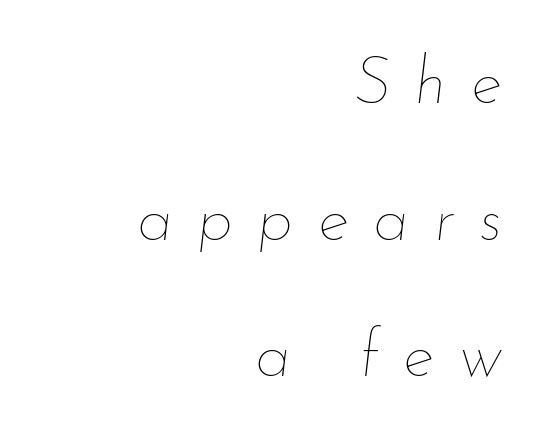
{"italic": "yes", "lean": "right", "slant_degrees": 7, "bold": "no", "weight": "thin", "width": "normal", "stroke_contrast": "low", "x_height": "small", "monospaced": "no", "underline": "no", "align": "right", "line_spacing": "loose", "line_spacing_ratio": 2.07, "letter_spacing": "wide", "letter_spacing_em": 0.37, "glyph_px": 66}
